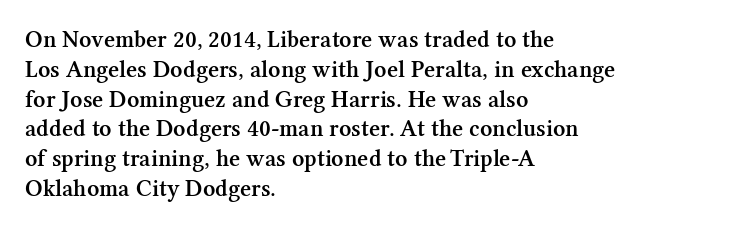
Q: Is the text bold? A: Semi-bold.
Q: Is the text italic (slanted)? A: No, it is upright.
Q: Is the text underlined? A: No.
Q: How is the paragraph aligned? A: Left-aligned.
Q: Is the spacing between letters normal or unusually wide? A: Normal.
